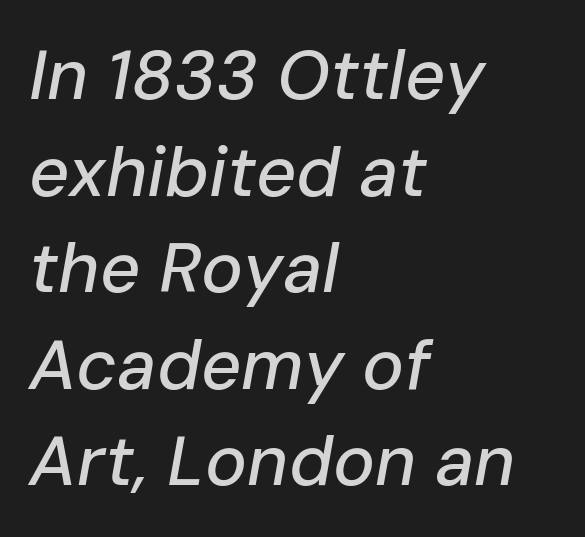
Characters follow at the spacing the type designer built in. The passage shown leans; its letterforms are oblique. These lines sit exactly where default settings would place them. The baseline area is clear. Visually the block forms a straight wall on the left and a jagged coastline on the right. Spacing verdict: proportional, widths tailored to each character.
